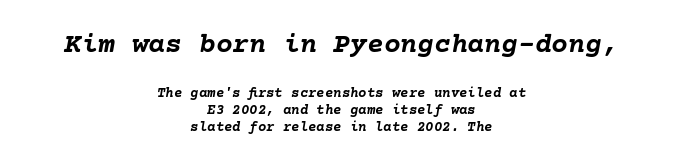
Q: Is the text bold? A: Yes.
Q: Is the text italic (slanted)? A: Yes, it leans right by about 10 degrees.
Q: Is the text underlined? A: No.
Q: How is the paragraph aligned? A: Centered.
Q: Is the spacing between letters normal or unusually wide? A: Normal.
Q: Which block of text is set in a larger size, the first (top) or the second (bottom)? A: The first (top) one.
Q: Width (condensed, normal, or wide)? A: Normal.
Q: Stroke contrast? A: Low.
Q: x-height? A: Medium.
